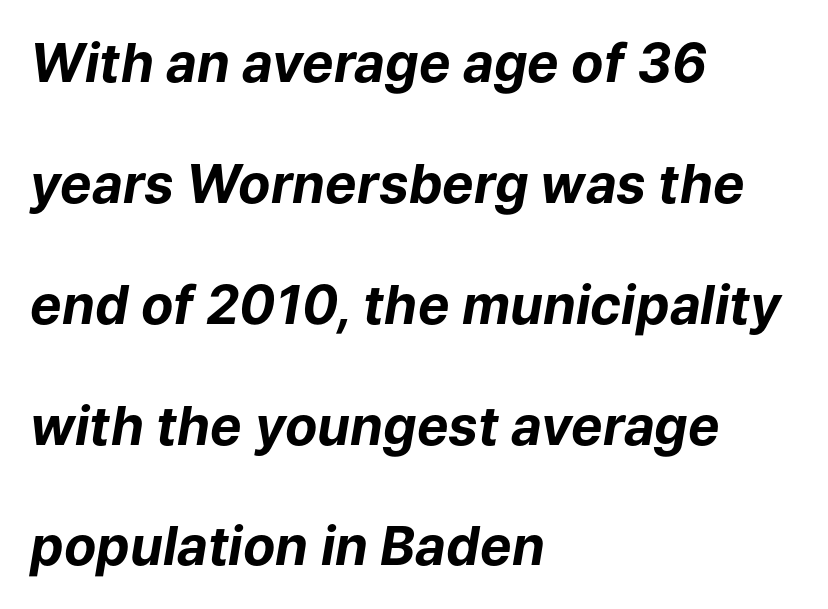
The image shows 53 px bold type, italic (leaning right); set left-aligned, loose line spacing (2.28x), normal letter spacing, not underlined; low stroke contrast and a medium x-height.
